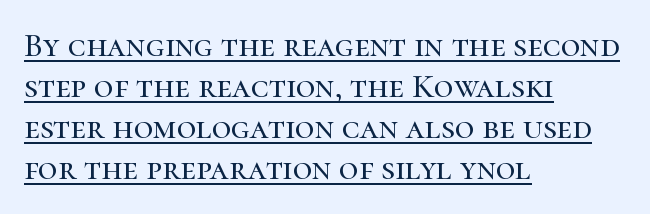
Honestly, the underline is the first thing you notice here. Every character sits straight up, as roman type does. These lines are rendered in a variable-pitch font. Horizontal alignment here is leftward, the default for most running prose. Typographically, this falls in the serif category. The letterforms sit shoulder to shoulder at normal distance.
